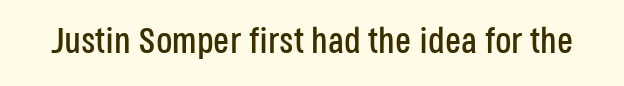
The image shows 36 px condensed sans-serif type, upright; set normal letter spacing, not underlined; low stroke contrast and a large x-height.
